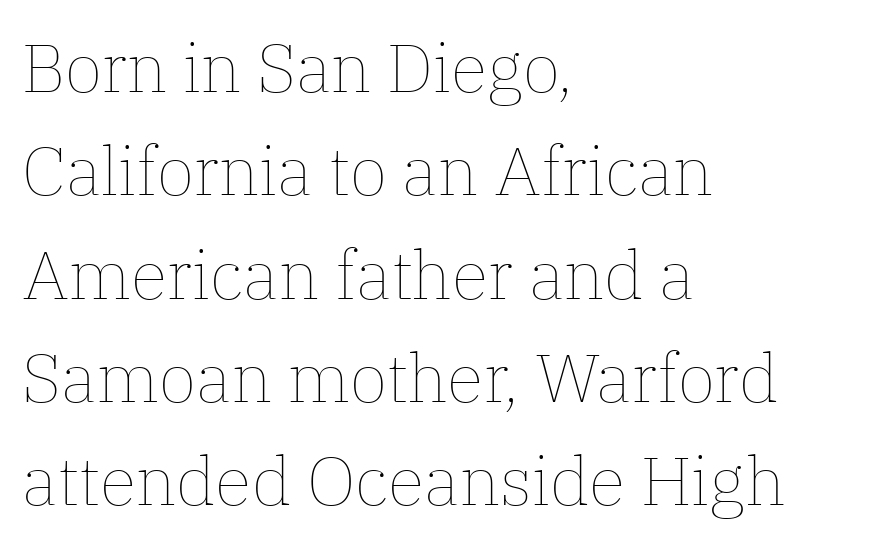
The image shows 68 px thin type, upright; set left-aligned, normal line spacing (1.52x), normal letter spacing, not underlined; low stroke contrast and a medium x-height.
